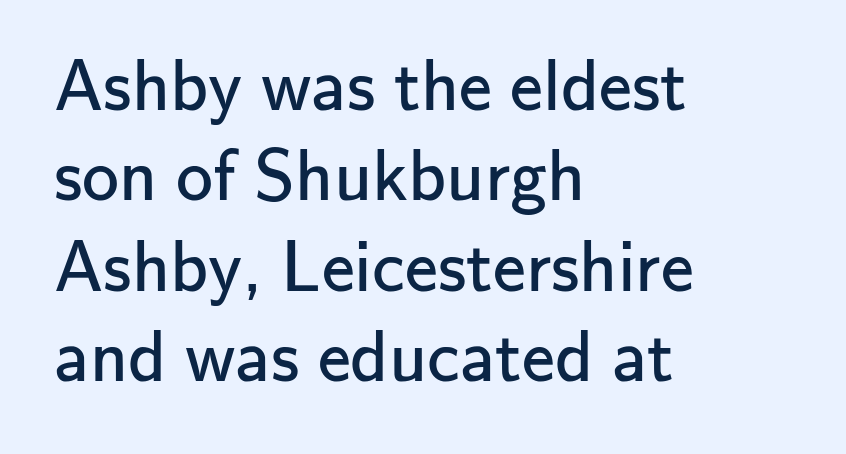
The image shows 74 px regular-weight sans-serif type, upright; set left-aligned, line spacing 1.22x, normal letter spacing, not underlined; low stroke contrast and a small x-height.
